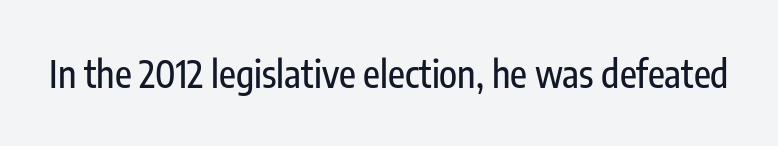
The image shows 37 px condensed sans-serif type, upright; set normal letter spacing, not underlined; low stroke contrast and a medium x-height.
